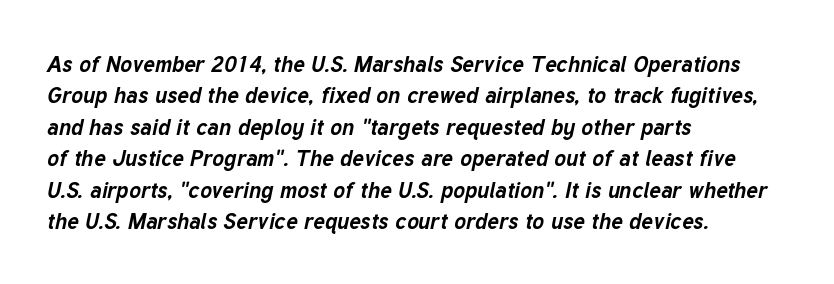
This block has exactly the height ordinary leading produces. No word sits above an underline. You could call the tracking neutral — neither tight nor loose. A student would call this left alignment; a typographer would say flush left, rag right. Would a proofreader flag this as italicized? Yes. Notice how thick the strokes are: this is what a full bold looks like.
